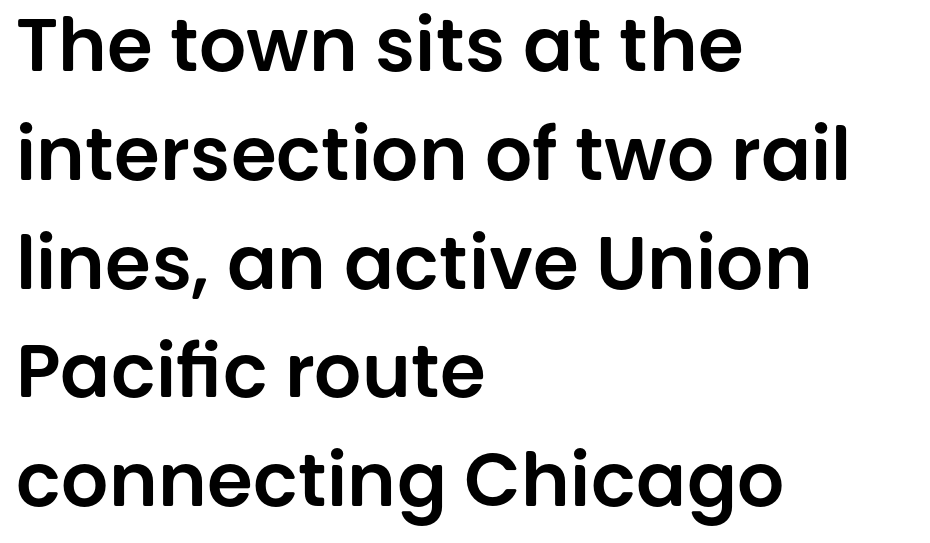
Q: Is the text italic (slanted)? A: No, it is upright.
Q: Is the typeface a serif or a sans-serif typeface? A: Sans-serif.
Q: Is the text underlined? A: No.
Q: How is the paragraph aligned? A: Left-aligned.
Q: Is the spacing between letters normal or unusually wide? A: Normal.
Q: Is the spacing between lines tight, normal or loose? A: Normal.
Q: Width (condensed, normal, or wide)? A: Normal.
Q: Stroke contrast? A: Low.
Q: x-height? A: Large.
Q: Monospaced? A: No.
